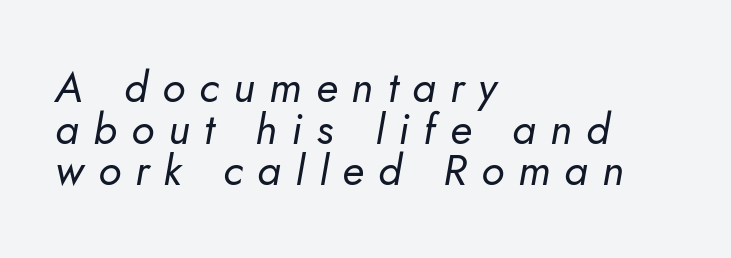
Someone cranked the tracking dial way up on this one. Note the varied advance widths — an 'i' is clearly narrower than an 'm'. Each row of text sits above clean, open space. Left-aligned paragraph, ragged on the right.
